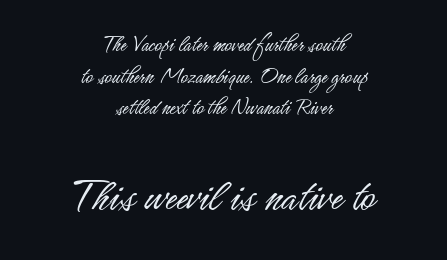
{"serif": "no", "bold": "no", "weight": "light", "width": "condensed", "stroke_contrast": "low", "x_height": "small", "monospaced": "no", "underline": "no", "align": "center", "line_spacing": "normal", "line_spacing_ratio": 1.32, "letter_spacing": "normal", "letter_spacing_em": 0.0, "larger_block": "second", "size_ratio": 2.04, "glyph_px": 49}
